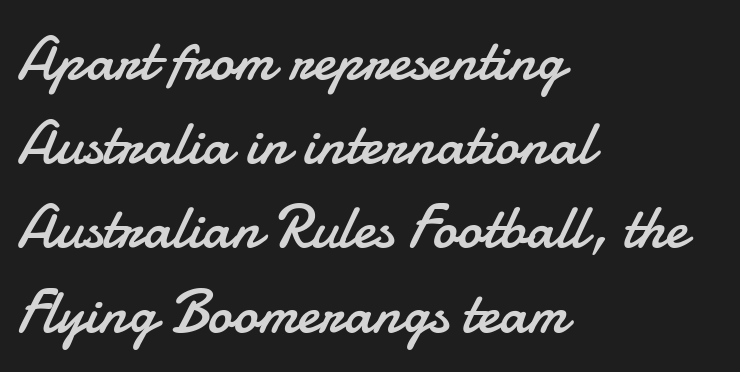
The image shows 61 px regular-weight sans-serif type; set left-aligned, normal line spacing (1.38x), normal letter spacing, not underlined; low stroke contrast and a small x-height.
